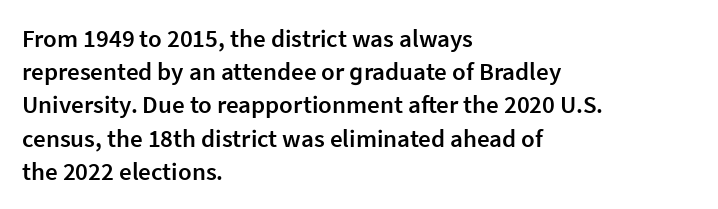
Which margin do the lines hug? The left one — the right edge is uneven. The space beneath each line is pristine and unruled. The line texture is even and compact thanks to regular tracking. Line spacing here is normal. The face used here is a semibold: visibly heavier than regular, lighter than bold.
